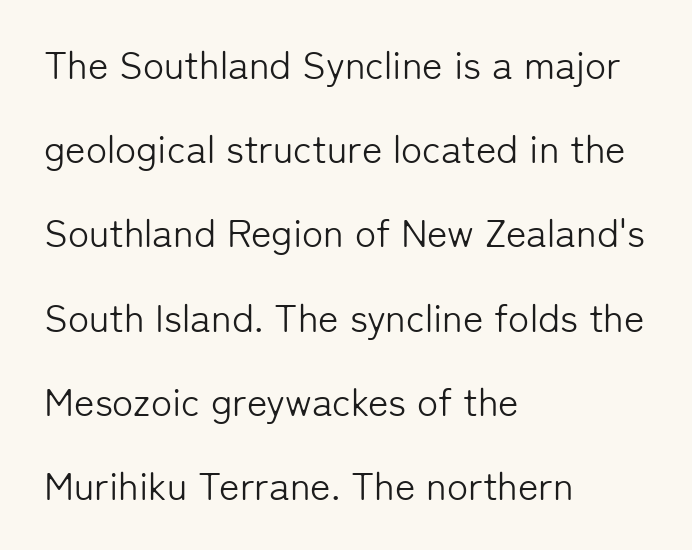
{"serif": "no", "italic": "no", "bold": "no", "weight": "light", "width": "normal", "stroke_contrast": "low", "x_height": "medium", "monospaced": "no", "underline": "no", "align": "left", "line_spacing": "loose", "line_spacing_ratio": 2.16, "letter_spacing": "normal", "letter_spacing_em": 0.0, "glyph_px": 39}
